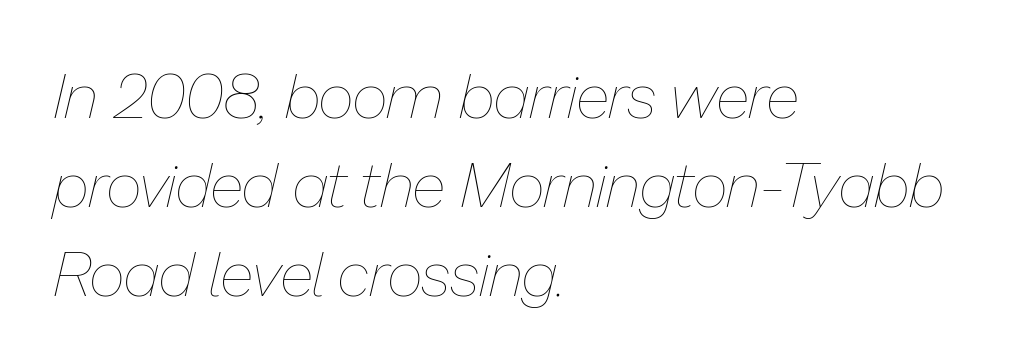
The image shows 63 px thin type, italic (leaning right); set left-aligned, normal line spacing (1.41x), normal letter spacing, not underlined; low stroke contrast and a medium x-height.
